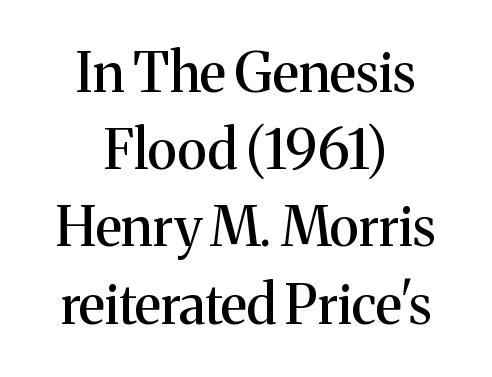
{"serif": "yes", "italic": "no", "width": "normal", "stroke_contrast": "medium", "x_height": "medium", "monospaced": "no", "underline": "no", "align": "center", "line_spacing": "normal", "line_spacing_ratio": 1.43, "letter_spacing": "normal", "letter_spacing_em": 0.0, "glyph_px": 54}
